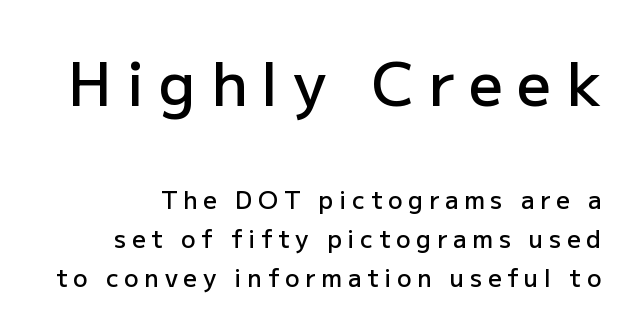
The image shows 60 px semibold sans-serif type, upright; set normal line spacing (1.62x), unusually wide letter spacing (+0.24 em), not underlined; the first (top) block is 2.5x larger; low stroke contrast and a medium x-height.
